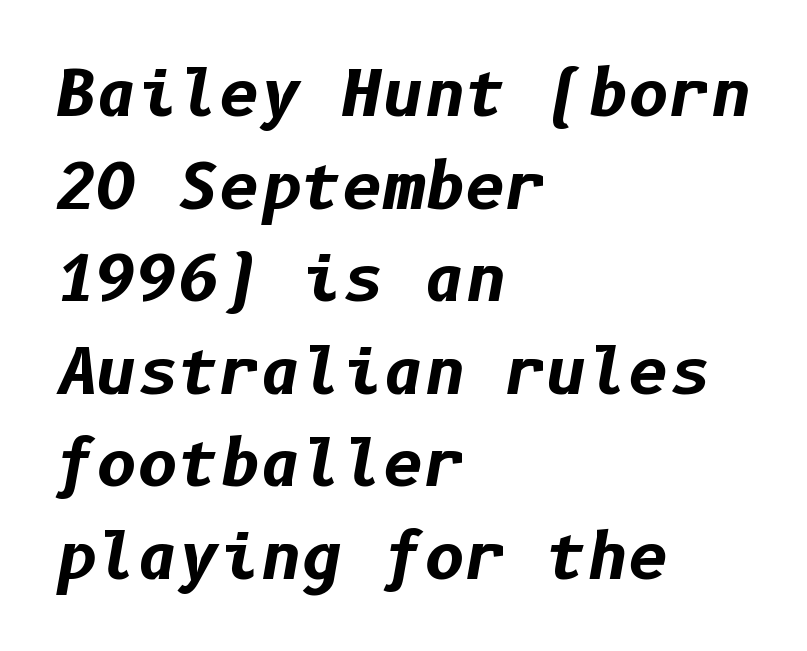
Horizontally, the lines are justified to the leading edge only. Words appear dense and cohesive because spacing is normal. The text carries the slant typical of an italic or oblique font. Each new line begins a customary step beneath the previous one. Each row of text sits above clean, open space.
